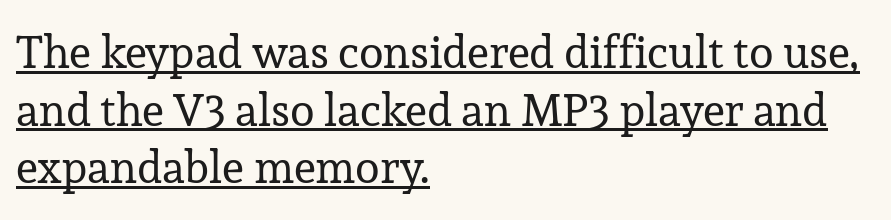
{"serif": "yes", "italic": "no", "bold": "no", "weight": "regular", "width": "normal", "stroke_contrast": "low", "x_height": "medium", "monospaced": "no", "underline": "yes", "align": "left", "line_spacing": "normal", "line_spacing_ratio": 1.28, "letter_spacing": "normal", "letter_spacing_em": 0.0, "glyph_px": 45}
